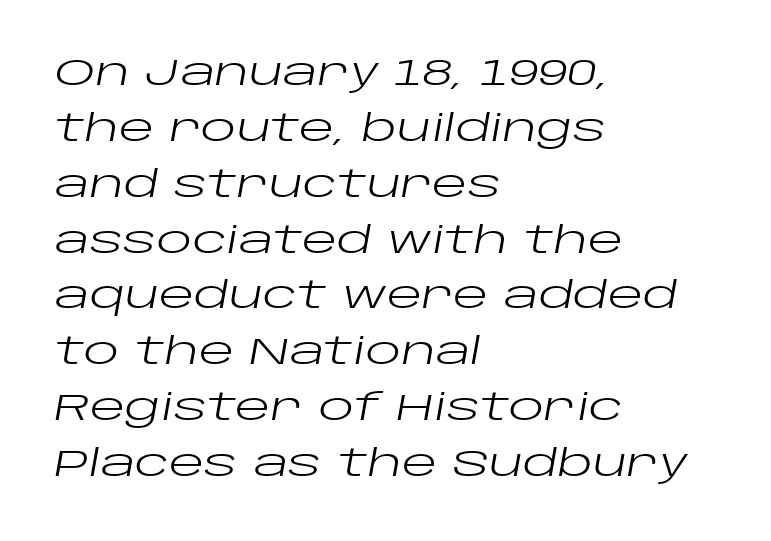
Each letter keeps its own natural width here, so spacing adapts to shape. No chunkiness to these letters — they're not bold. These lines are set flush left with a ragged right edge. The lines sit at an ordinary, default distance from one another.
